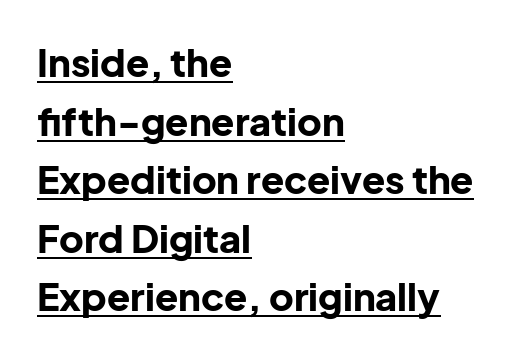
{"serif": "no", "italic": "no", "bold": "yes", "weight": "bold", "width": "normal", "stroke_contrast": "low", "x_height": "medium", "monospaced": "no", "underline": "yes", "align": "left", "line_spacing": "normal", "line_spacing_ratio": 1.54, "letter_spacing": "normal", "letter_spacing_em": 0.0, "glyph_px": 38}
